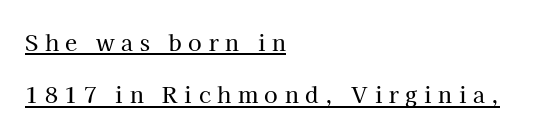
No italicization has been applied; the sample stays upright. Rows of type keep a wide berth in the vertical direction. Here the glyphs are tracked loosely, breaking word shapes into spaced letters. If you drew a ruler down the left edge, every line would touch it. The face used here appears with an underline applied.
